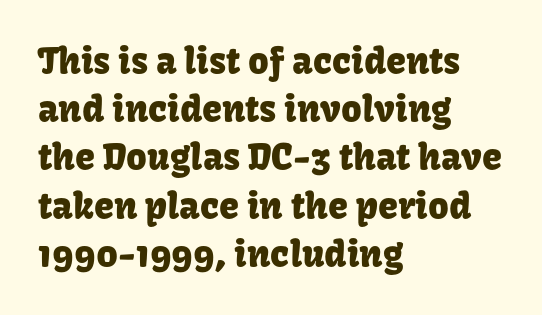
Q: Is the text italic (slanted)? A: No, it is upright.
Q: Is the typeface a serif or a sans-serif typeface? A: Sans-serif.
Q: Is the text underlined? A: No.
Q: How is the paragraph aligned? A: Left-aligned.
Q: Is the spacing between letters normal or unusually wide? A: Normal.
Q: Is the spacing between lines tight, normal or loose? A: Normal.
Q: Width (condensed, normal, or wide)? A: Normal.
Q: Stroke contrast? A: Low.
Q: x-height? A: Medium.
Q: Monospaced? A: No.
